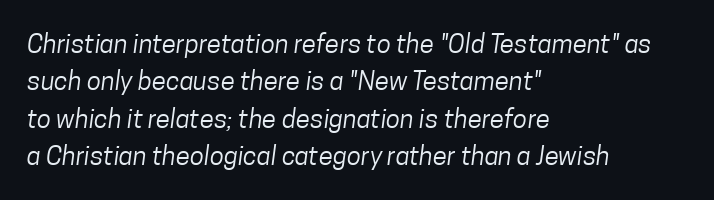
{"bold": "no", "underline": "no", "align": "left", "line_spacing": "normal", "line_spacing_ratio": 1.44, "letter_spacing": "normal", "letter_spacing_em": 0.0, "glyph_px": 26}
